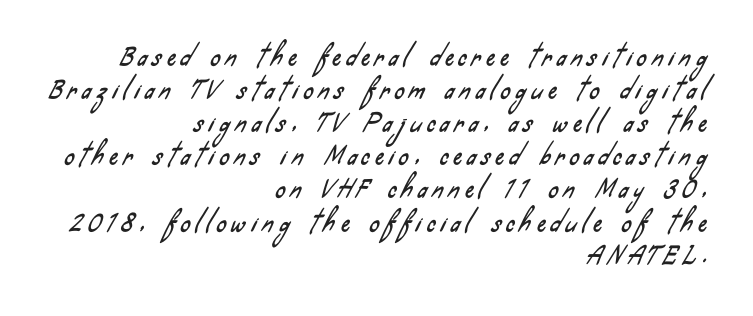
The rows are spaced the way most documents space them. Quick note: underline off. Does extra space separate the letters? Yes, quite a lot of it. Each line ends at the same right margin while the left side varies.
